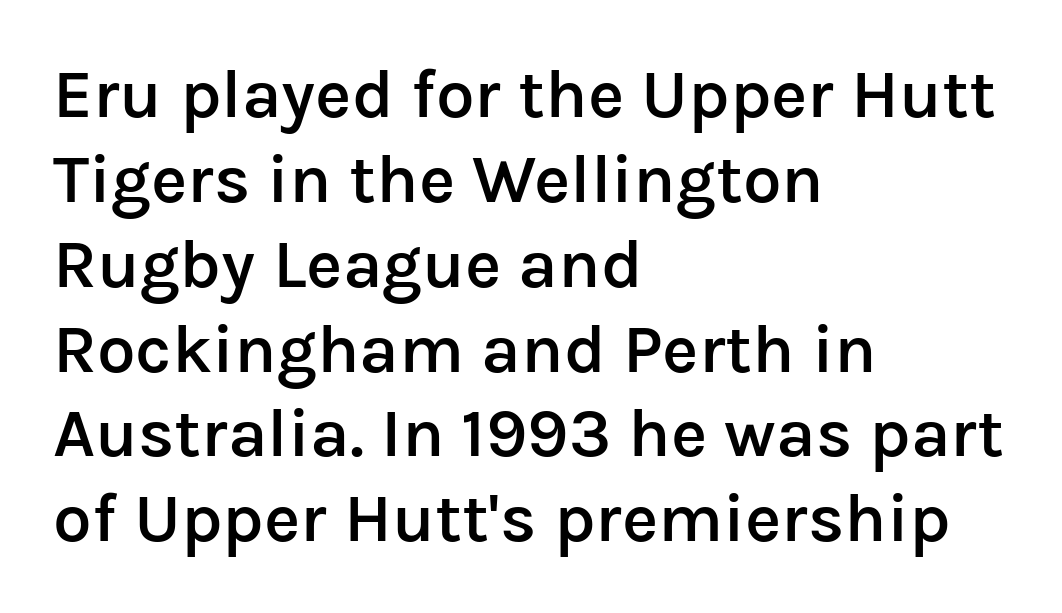
The image shows 69 px semibold sans-serif type, upright; set left-aligned, line spacing 1.23x, normal letter spacing, not underlined; low stroke contrast and a medium x-height.
